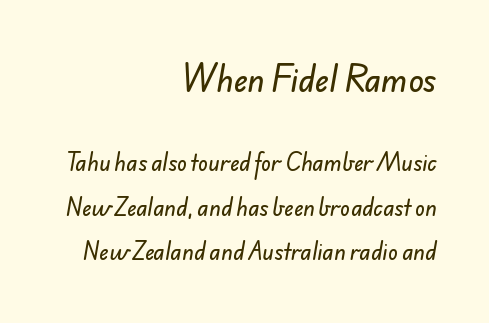
{"serif": "no", "width": "normal", "stroke_contrast": "low", "x_height": "small", "monospaced": "no", "underline": "no", "align": "right", "line_spacing": "loose", "line_spacing_ratio": 2.13, "letter_spacing": "normal", "letter_spacing_em": 0.0, "larger_block": "first", "size_ratio": 1.48, "glyph_px": 31}
